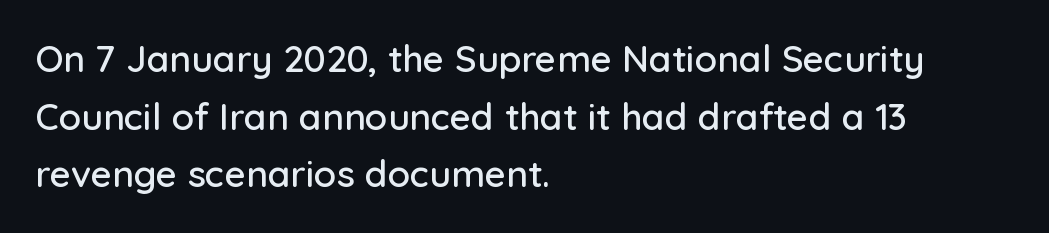
The image shows 37 px sans-serif type, upright; set left-aligned, normal line spacing (1.56x), normal letter spacing, not underlined; low stroke contrast and a medium x-height.
